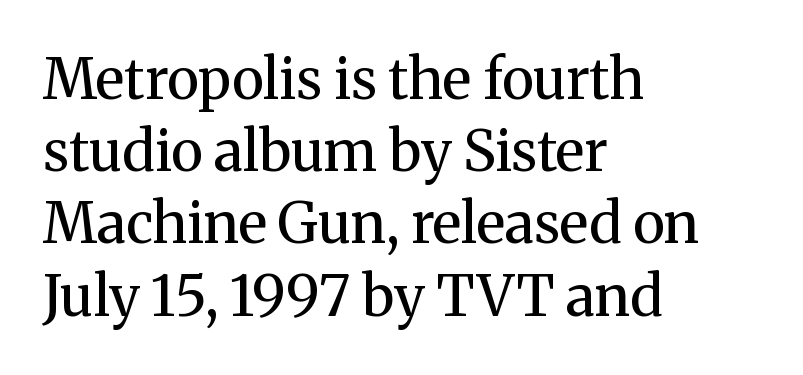
Q: Is the text bold? A: No.
Q: Is the text italic (slanted)? A: No, it is upright.
Q: Is the typeface a serif or a sans-serif typeface? A: Serif.
Q: Is the text underlined? A: No.
Q: How is the paragraph aligned? A: Left-aligned.
Q: Is the spacing between letters normal or unusually wide? A: Normal.
Q: Is the spacing between lines tight, normal or loose? A: Normal.
Q: Width (condensed, normal, or wide)? A: Normal.
Q: Stroke contrast? A: Medium.
Q: x-height? A: Medium.
Q: Monospaced? A: No.
